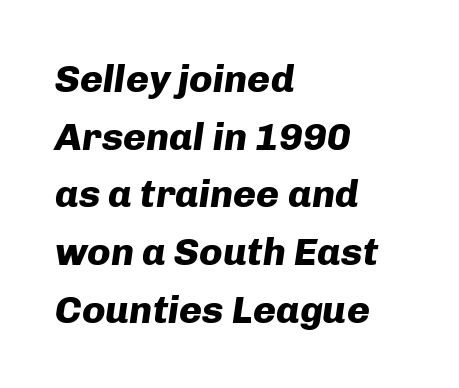
{"italic": "yes", "lean": "right", "slant_degrees": 8, "bold": "yes", "weight": "heavy", "width": "normal", "stroke_contrast": "low", "x_height": "medium", "monospaced": "no", "underline": "no", "align": "left", "line_spacing": "normal", "line_spacing_ratio": 1.48, "letter_spacing": "normal", "letter_spacing_em": 0.0, "glyph_px": 39}
